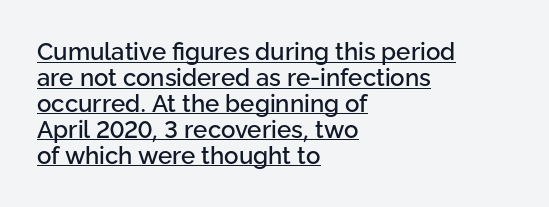
The image shows 24 px text type, upright; set left-aligned, tight line spacing (1.08x), normal letter spacing, underlined.
